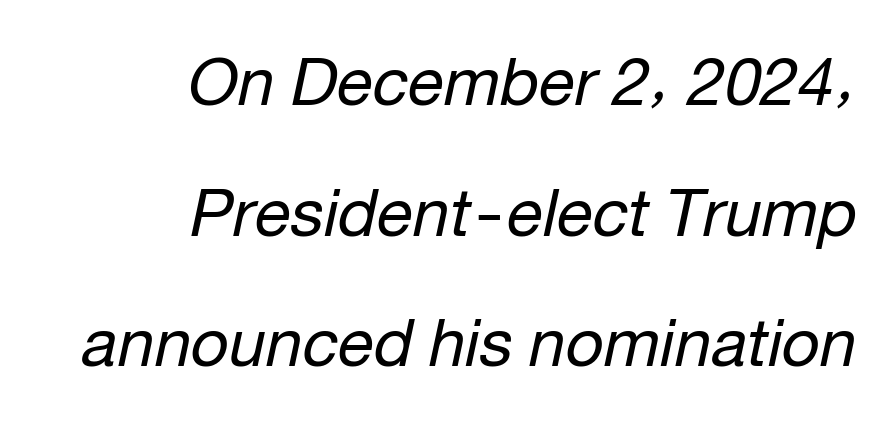
Q: Is the text bold? A: No.
Q: Is the text italic (slanted)? A: Yes, it leans right by about 12 degrees.
Q: Is the text underlined? A: No.
Q: How is the paragraph aligned? A: Right-aligned.
Q: Is the spacing between letters normal or unusually wide? A: Normal.
Q: Is the spacing between lines tight, normal or loose? A: Loose.
Q: Width (condensed, normal, or wide)? A: Normal.
Q: Stroke contrast? A: Low.
Q: x-height? A: Medium.
Q: Monospaced? A: No.
